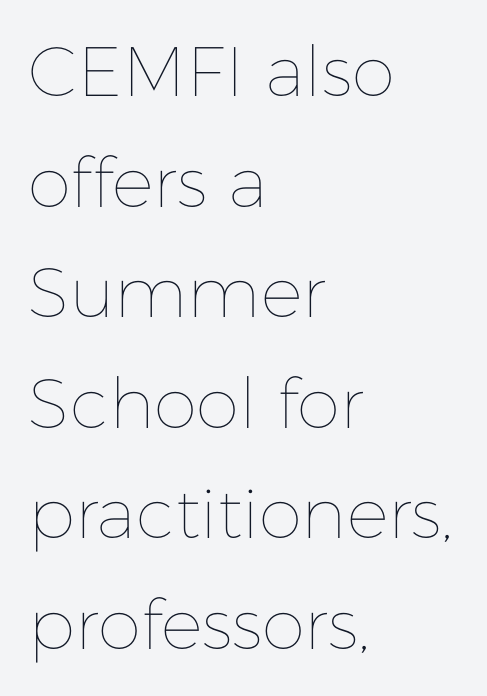
Q: Is the text bold? A: No.
Q: Is the text italic (slanted)? A: No, it is upright.
Q: Is the text underlined? A: No.
Q: How is the paragraph aligned? A: Left-aligned.
Q: Is the spacing between letters normal or unusually wide? A: Normal.
Q: Is the spacing between lines tight, normal or loose? A: Normal.
Q: Width (condensed, normal, or wide)? A: Normal.
Q: Stroke contrast? A: Low.
Q: x-height? A: Medium.
Q: Monospaced? A: No.
